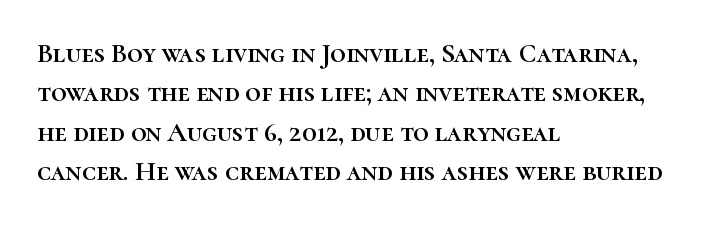
The image shows 27 px text type, upright; set left-aligned, normal line spacing (1.46x), normal letter spacing, not underlined.
